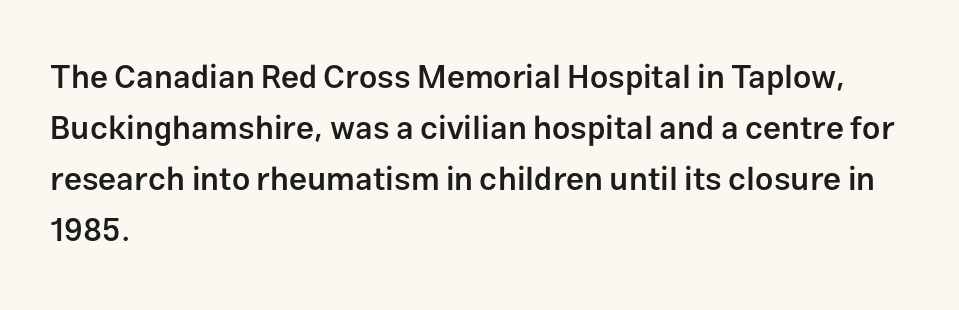
{"serif": "no", "italic": "no", "bold": "semi", "weight": "semibold", "width": "normal", "stroke_contrast": "low", "x_height": "medium", "monospaced": "no", "underline": "no", "align": "left", "line_spacing": "normal", "line_spacing_ratio": 1.59, "letter_spacing": "normal", "letter_spacing_em": 0.0, "glyph_px": 32}
